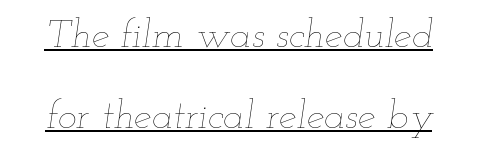
Q: Is the text bold? A: No.
Q: Is the text italic (slanted)? A: Yes, it leans right by about 12 degrees.
Q: Is the text underlined? A: Yes.
Q: Is the spacing between letters normal or unusually wide? A: Normal.
Q: Is the spacing between lines tight, normal or loose? A: Loose.
Q: Width (condensed, normal, or wide)? A: Wide.
Q: Stroke contrast? A: Low.
Q: x-height? A: Small.
Q: Monospaced? A: No.
